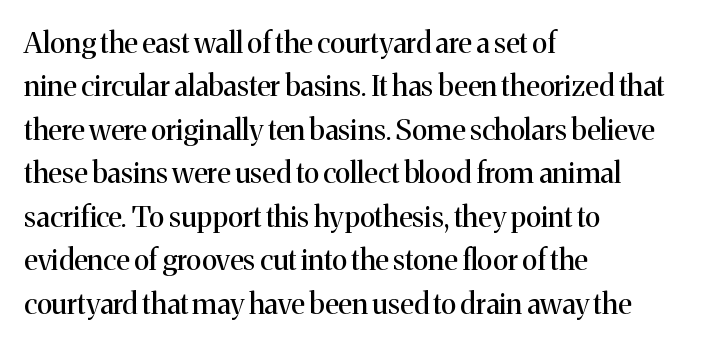
Italic: no, the glyphs are upright roman. Do the characters align in a grid? No, the font is proportional. Is this a heavy cut? Hardly; it is regular or lighter. Compared with a centered layout, this one pins lines to the left instead. The passage shown is not underscored anywhere. The type family on display is of the serif kind.
